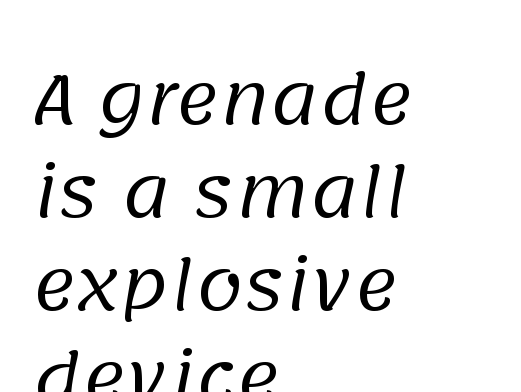
{"serif": "no", "bold": "no", "weight": "regular", "width": "normal", "stroke_contrast": "low", "x_height": "large", "monospaced": "no", "underline": "no", "align": "left", "line_spacing": "normal", "line_spacing_ratio": 1.39, "letter_spacing": "normal", "letter_spacing_em": 0.0, "glyph_px": 67}
